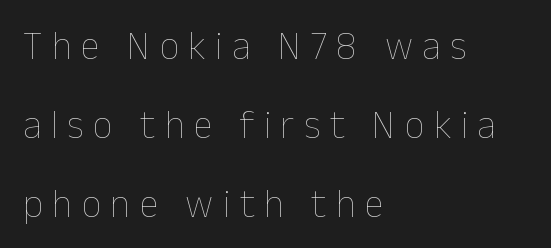
{"italic": "no", "bold": "no", "weight": "thin", "width": "normal", "stroke_contrast": "low", "x_height": "medium", "monospaced": "no", "underline": "no", "align": "left", "line_spacing": "loose", "line_spacing_ratio": 2.02, "letter_spacing": "wide", "letter_spacing_em": 0.24, "glyph_px": 39}
